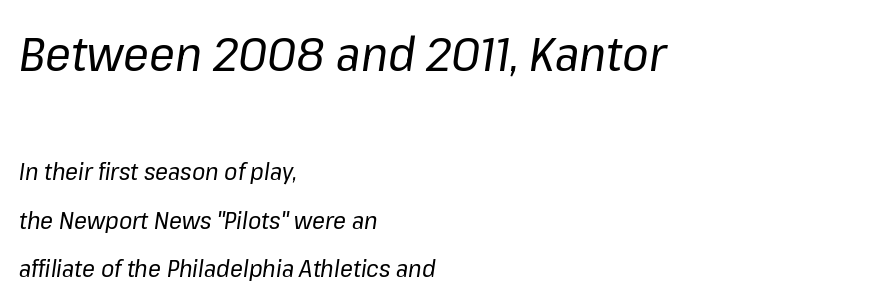
Q: Is the text bold? A: No.
Q: Is the text italic (slanted)? A: Yes, it leans right by about 8 degrees.
Q: Is the text underlined? A: No.
Q: How is the paragraph aligned? A: Left-aligned.
Q: Is the spacing between letters normal or unusually wide? A: Normal.
Q: Is the spacing between lines tight, normal or loose? A: Loose.
Q: Which block of text is set in a larger size, the first (top) or the second (bottom)? A: The first (top) one.
Q: Width (condensed, normal, or wide)? A: Normal.
Q: Stroke contrast? A: Low.
Q: x-height? A: Medium.
Q: Monospaced? A: No.
